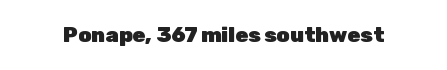
Q: Is the text bold? A: Yes.
Q: Is the text italic (slanted)? A: No, it is upright.
Q: Is the text underlined? A: No.
Q: Is the spacing between letters normal or unusually wide? A: Normal.
